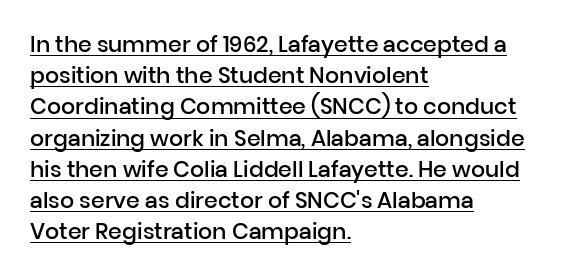
{"italic": "no", "bold": "semi", "underline": "yes", "align": "left", "line_spacing": "normal", "line_spacing_ratio": 1.42, "letter_spacing": "normal", "letter_spacing_em": 0.0, "glyph_px": 22}
